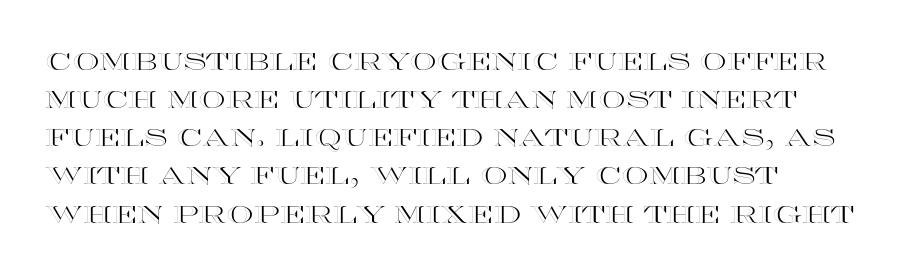
{"italic": "no", "underline": "no", "align": "left", "line_spacing": "normal", "line_spacing_ratio": 1.59, "letter_spacing": "normal", "letter_spacing_em": 0.0, "glyph_px": 24}
